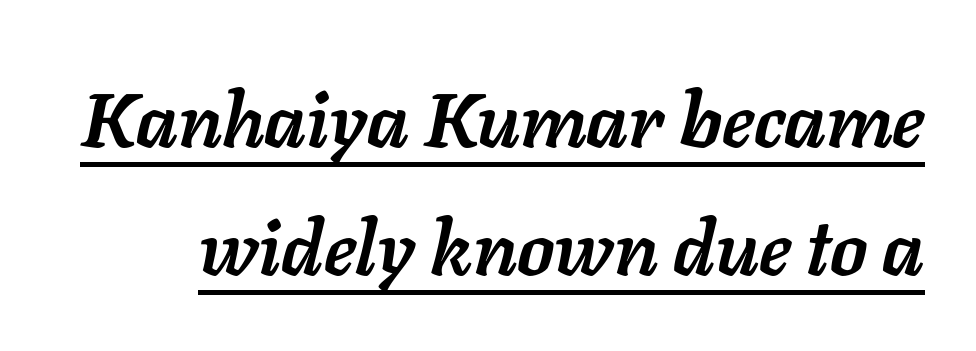
{"italic": "yes", "lean": "right", "slant_degrees": 11, "bold": "yes", "weight": "semibold", "width": "normal", "stroke_contrast": "low", "x_height": "medium", "monospaced": "no", "underline": "yes", "line_spacing": "normal", "line_spacing_ratio": 1.68, "letter_spacing": "normal", "letter_spacing_em": 0.0, "glyph_px": 76}
